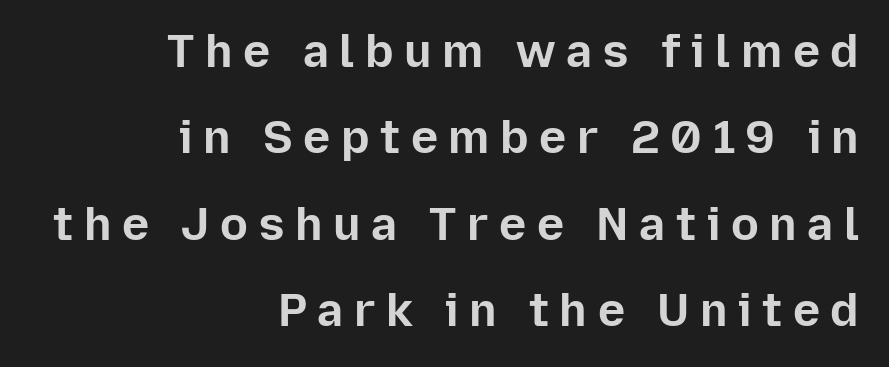
The face used here is proportionally spaced, like ordinary book or web type. Weight: bold. Words appear elongated and porous because spacing is wide. Decoration check: the copy has no underline. Tall strokes in this sample are plumb rather than angled.
